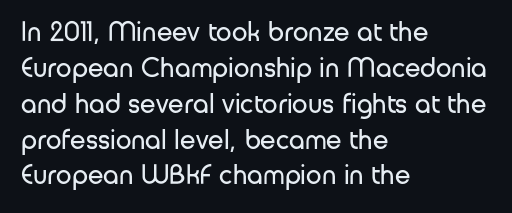
The image shows 28 px regular-weight sans-serif type, upright; set left-aligned, normal line spacing (1.28x), normal letter spacing, not underlined; low stroke contrast and a medium x-height.
